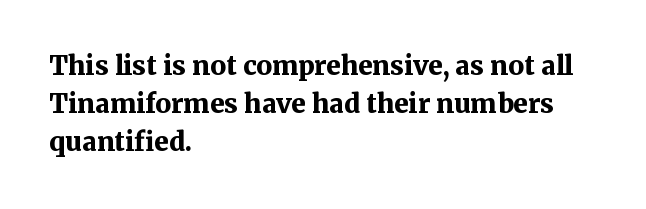
One glance says typical: line gaps are just what's usual. Students, note that the glyphs here touch the page at normal intervals. When letters stand straight like this, we call the style roman or upright. The string is rendered with underlining switched off. Casual observation: everything's shoved over to the left.
